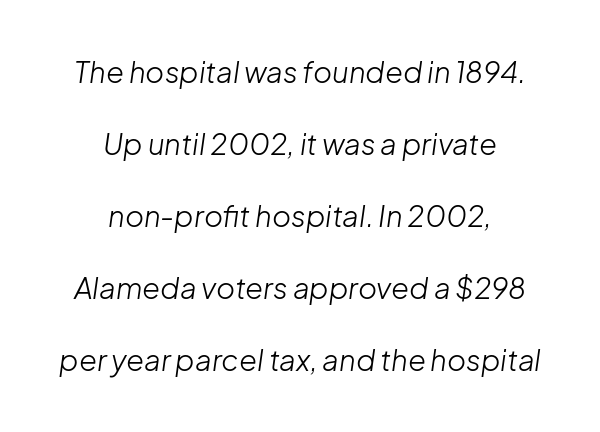
{"italic": "yes", "lean": "right", "slant_degrees": 8, "bold": "no", "weight": "light", "width": "normal", "stroke_contrast": "low", "x_height": "medium", "monospaced": "no", "underline": "no", "align": "center", "line_spacing": "loose", "line_spacing_ratio": 2.48, "letter_spacing": "normal", "letter_spacing_em": 0.0, "glyph_px": 29}
